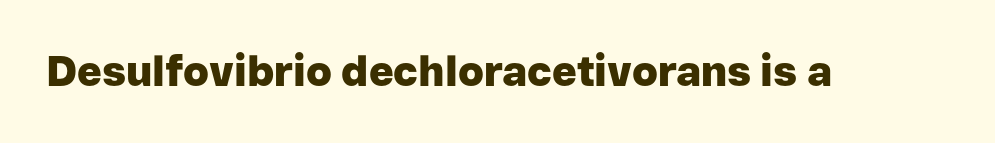
Q: Is the text bold? A: Yes.
Q: Is the text italic (slanted)? A: No, it is upright.
Q: Is the typeface a serif or a sans-serif typeface? A: Sans-serif.
Q: Is the text underlined? A: No.
Q: Is the spacing between letters normal or unusually wide? A: Normal.
Q: Width (condensed, normal, or wide)? A: Normal.
Q: Stroke contrast? A: Low.
Q: x-height? A: Medium.
Q: Monospaced? A: No.
